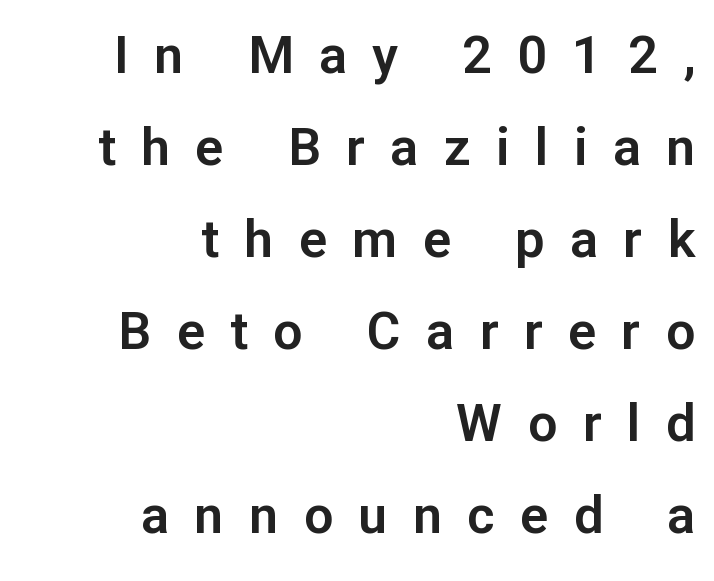
Q: Is the text italic (slanted)? A: No, it is upright.
Q: Is the typeface a serif or a sans-serif typeface? A: Sans-serif.
Q: Is the text underlined? A: No.
Q: How is the paragraph aligned? A: Right-aligned.
Q: Is the spacing between letters normal or unusually wide? A: Unusually wide.
Q: Width (condensed, normal, or wide)? A: Normal.
Q: Stroke contrast? A: Low.
Q: x-height? A: Medium.
Q: Monospaced? A: No.
